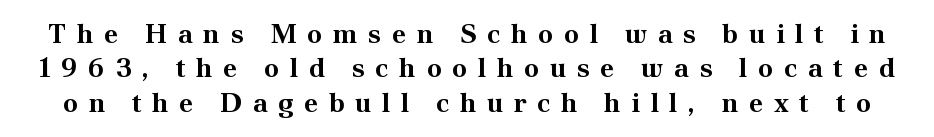
The image shows 27 px bold type, upright; set normal line spacing (1.27x), unusually wide letter spacing (+0.39 em), not underlined.
